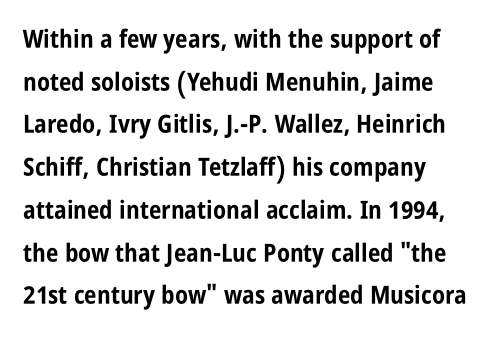
The image shows 25 px bold type, upright; set left-aligned, line spacing 1.71x, normal letter spacing, not underlined.
